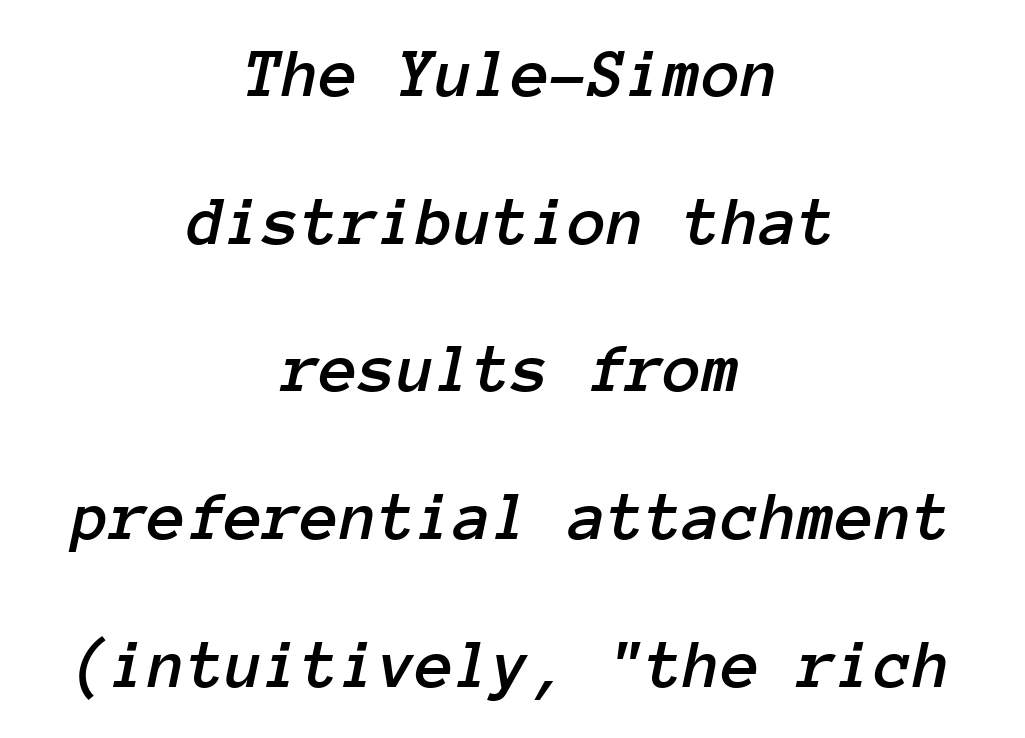
Q: Is the text italic (slanted)? A: Yes, it leans right by about 12 degrees.
Q: Is the text underlined? A: No.
Q: How is the paragraph aligned? A: Centered.
Q: Is the spacing between letters normal or unusually wide? A: Normal.
Q: Is the spacing between lines tight, normal or loose? A: Loose.
Q: Width (condensed, normal, or wide)? A: Normal.
Q: Stroke contrast? A: Low.
Q: x-height? A: Medium.
Q: Monospaced? A: Yes.
